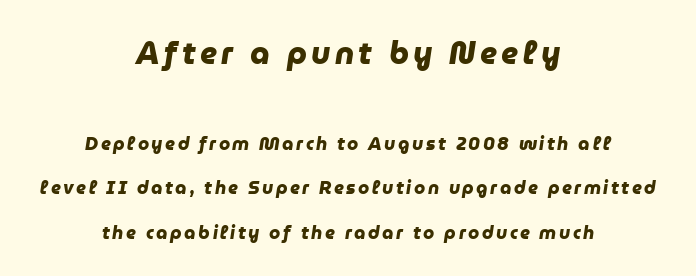
Q: Is the text bold? A: Yes.
Q: Is the typeface a serif or a sans-serif typeface? A: Sans-serif.
Q: Is the text underlined? A: No.
Q: How is the paragraph aligned? A: Centered.
Q: Is the spacing between lines tight, normal or loose? A: Loose.
Q: Which block of text is set in a larger size, the first (top) or the second (bottom)? A: The first (top) one.
Q: Width (condensed, normal, or wide)? A: Normal.
Q: Stroke contrast? A: Low.
Q: x-height? A: Medium.
Q: Monospaced? A: No.
